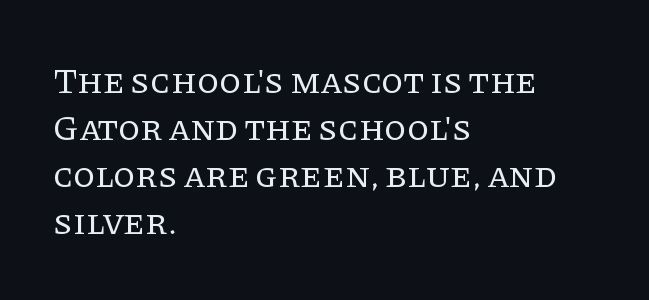
The image shows 36 px regular-weight serif type, upright; set left-aligned, normal line spacing (1.31x), normal letter spacing, not underlined; low stroke contrast and a large x-height.
